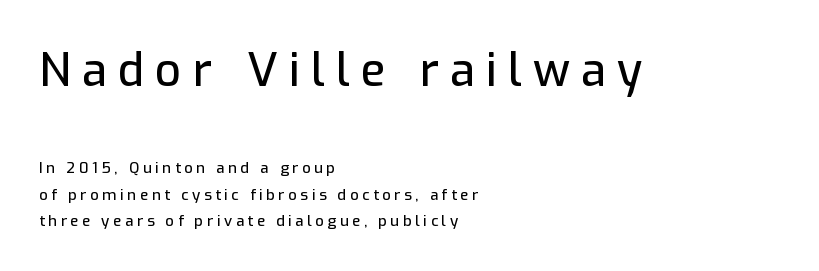
{"serif": "no", "italic": "no", "width": "normal", "stroke_contrast": "low", "x_height": "medium", "monospaced": "no", "underline": "no", "align": "left", "line_spacing_ratio": 1.77, "letter_spacing": "wide", "letter_spacing_em": 0.24, "larger_block": "first", "size_ratio": 3.07, "glyph_px": 46}
